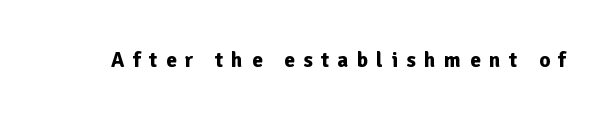
{"italic": "no", "bold": "yes", "underline": "no", "letter_spacing": "wide", "letter_spacing_em": 0.41, "glyph_px": 21}
